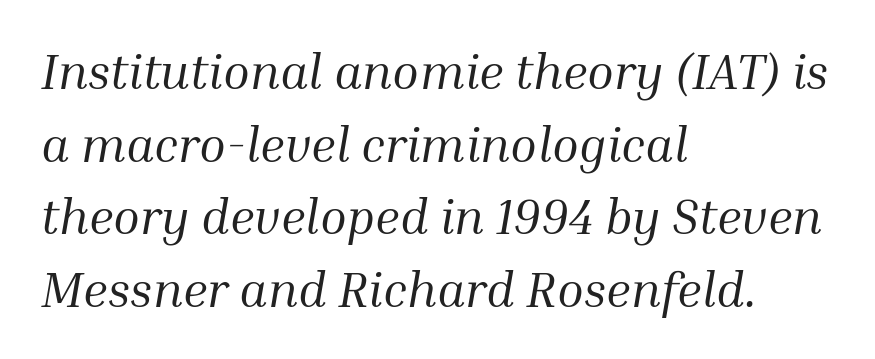
The letters carry serifs — small finishing strokes at the ends of their stems. Each letter keeps its own natural width here, so spacing adapts to shape. Just letters on the line, the space beneath them empty. These lines are set flush left with a ragged right edge. Each word holds together tightly as a unit, with standard inter-letter gaps.
